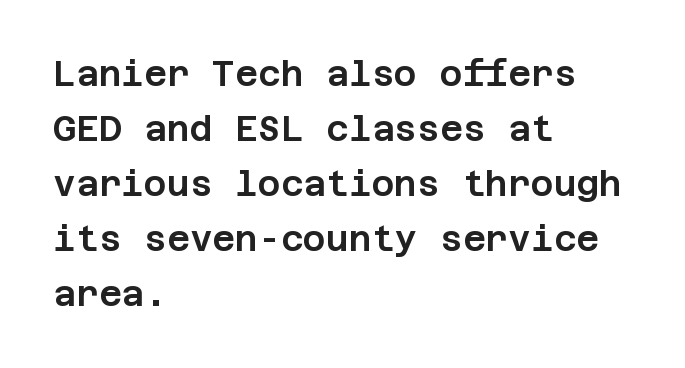
Here the glyphs are tracked normally, forming tight word shapes. Every row of glyphs begins at an identical x-position on the left. Plain, unruled lines of type. No feet cap the strokes, marking this as sans-serif type. This is the regular roman posture of the typeface.
